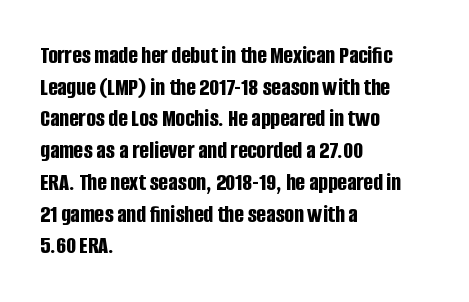
Q: Is the text bold? A: Yes.
Q: Is the text italic (slanted)? A: No, it is upright.
Q: Is the text underlined? A: No.
Q: How is the paragraph aligned? A: Left-aligned.
Q: Is the spacing between letters normal or unusually wide? A: Normal.
Q: Is the spacing between lines tight, normal or loose? A: Normal.
